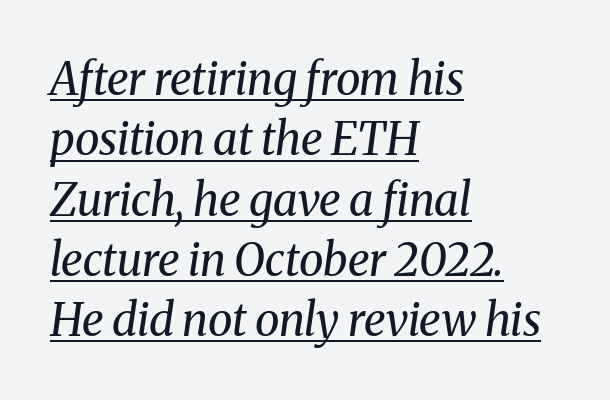
The image shows 45 px regular-weight serif type, italic (leaning right); set left-aligned, normal line spacing (1.34x), normal letter spacing, underlined; medium stroke contrast and a medium x-height.
